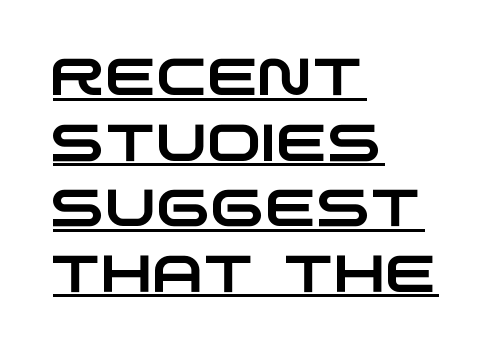
{"serif": "no", "width": "wide", "stroke_contrast": "low", "x_height": "large", "monospaced": "no", "underline": "yes", "align": "left", "line_spacing": "normal", "line_spacing_ratio": 1.26, "letter_spacing": "normal", "letter_spacing_em": 0.0, "glyph_px": 52}
